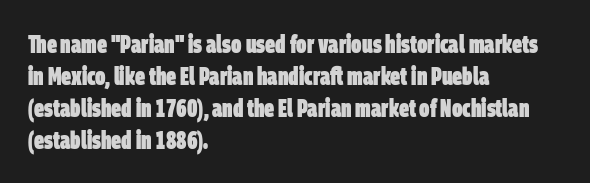
{"bold": "yes", "underline": "no", "align": "left", "line_spacing": "normal", "line_spacing_ratio": 1.28, "letter_spacing": "normal", "letter_spacing_em": 0.0, "glyph_px": 25}
